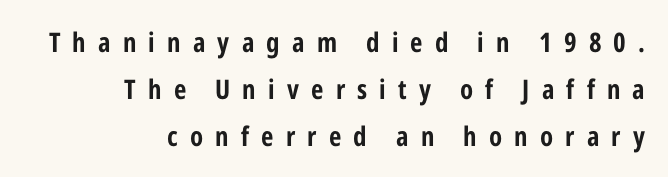
The image shows 27 px bold type, upright; set right-aligned, line spacing 1.74x, unusually wide letter spacing (+0.45 em), not underlined.
